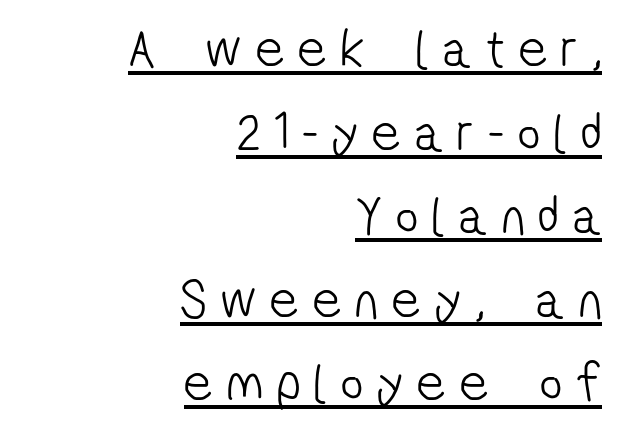
{"serif": "no", "bold": "no", "weight": "light", "width": "condensed", "stroke_contrast": "low", "x_height": "medium", "monospaced": "no", "underline": "yes", "align": "right", "line_spacing": "normal", "line_spacing_ratio": 1.52, "letter_spacing": "wide", "letter_spacing_em": 0.26, "glyph_px": 55}
